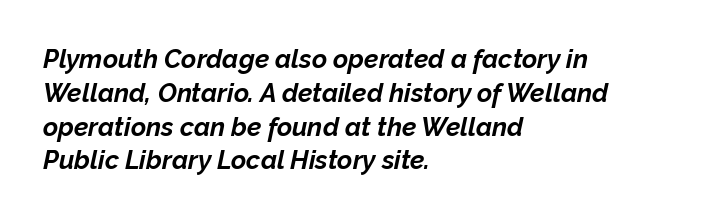
You can tell it's italic because the verticals aren't actually vertical. Line spacing here is normal. The rendering anchors every line to the left-hand side. Every letter is thick-stroked: bold, no question. Beneath every word, the page is bare. In terms of letterspacing, this is plain default setting.
